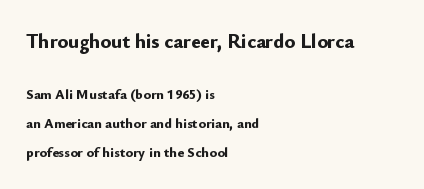
These lines keep a tight, regular rhythm from letter to letter. The passage shown is not underscored anywhere. Is the type bold? Yes — the strokes are clearly thick and heavy. The initial chunk of copy outweighs the following chunk in type size. When letters stand straight like this, we call the style roman or upright.
